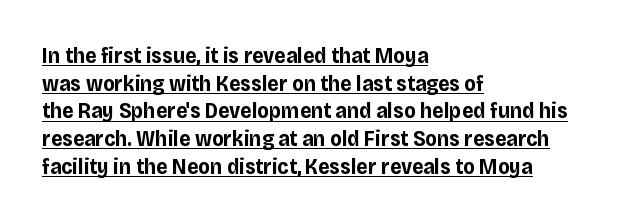
The image shows 22 px bold type, upright; set left-aligned, normal line spacing (1.26x), normal letter spacing, underlined.
